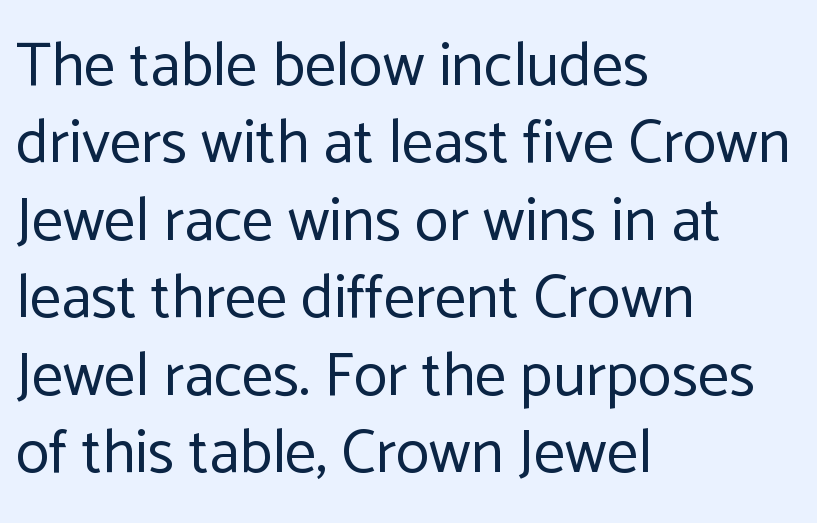
{"serif": "no", "italic": "no", "bold": "no", "weight": "regular", "width": "normal", "stroke_contrast": "low", "x_height": "medium", "monospaced": "no", "underline": "no", "align": "left", "line_spacing": "normal", "line_spacing_ratio": 1.25, "letter_spacing": "normal", "letter_spacing_em": 0.0, "glyph_px": 62}
